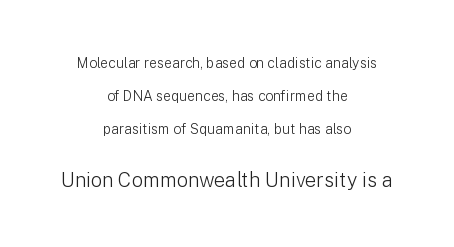
The image shows 20 px text type, upright; set centered, loose line spacing (2.34x), normal letter spacing, not underlined; the second (bottom) block is 1.43x larger.
